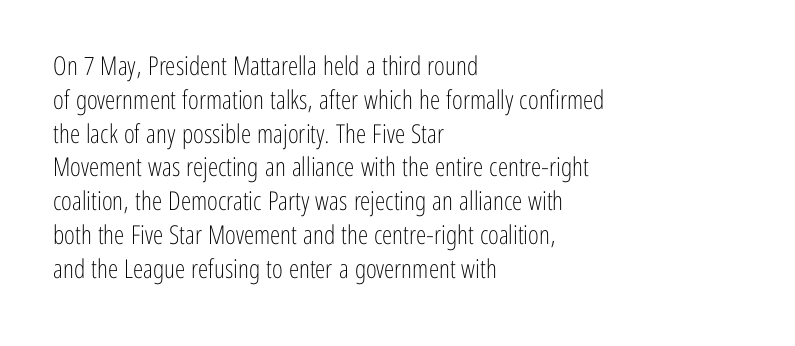
Q: Is the text bold? A: No.
Q: Is the text italic (slanted)? A: No, it is upright.
Q: Is the text underlined? A: No.
Q: How is the paragraph aligned? A: Left-aligned.
Q: Is the spacing between letters normal or unusually wide? A: Normal.
Q: Is the spacing between lines tight, normal or loose? A: Normal.
